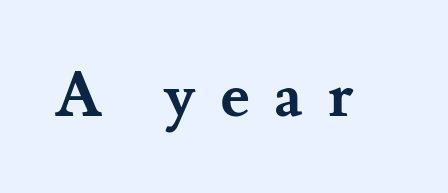
Q: Is the text bold? A: Yes.
Q: Is the text italic (slanted)? A: No, it is upright.
Q: Is the typeface a serif or a sans-serif typeface? A: Serif.
Q: Is the text underlined? A: No.
Q: Is the spacing between letters normal or unusually wide? A: Unusually wide.
Q: Width (condensed, normal, or wide)? A: Normal.
Q: Stroke contrast? A: Medium.
Q: x-height? A: Small.
Q: Monospaced? A: No.
